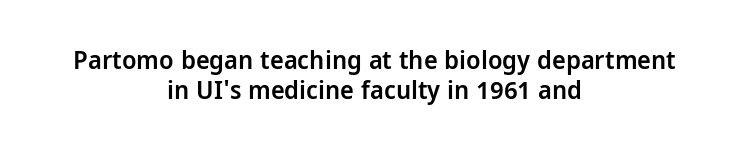
{"italic": "no", "bold": "semi", "underline": "no", "align": "center", "line_spacing_ratio": 1.16, "letter_spacing": "normal", "letter_spacing_em": 0.0, "glyph_px": 26}
